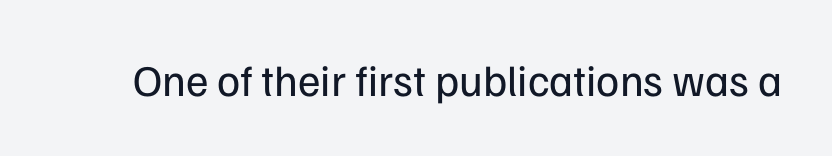
Q: Is the text bold? A: No.
Q: Is the text italic (slanted)? A: No, it is upright.
Q: Is the typeface a serif or a sans-serif typeface? A: Sans-serif.
Q: Is the text underlined? A: No.
Q: Is the spacing between letters normal or unusually wide? A: Normal.
Q: Width (condensed, normal, or wide)? A: Normal.
Q: Stroke contrast? A: Low.
Q: x-height? A: Medium.
Q: Monospaced? A: No.
